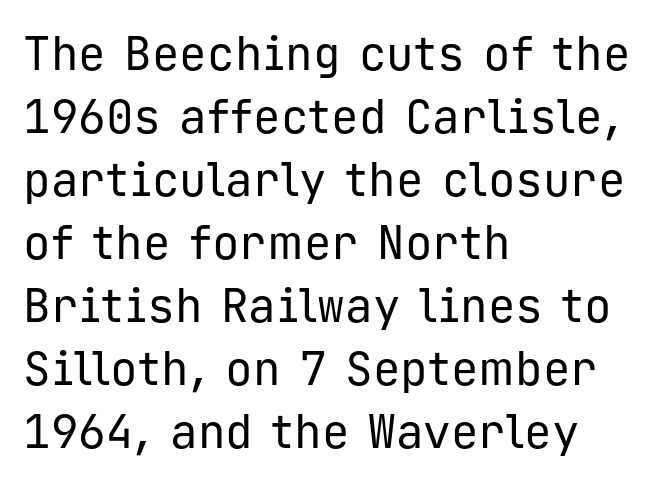
{"serif": "no", "italic": "no", "bold": "no", "weight": "regular", "width": "normal", "stroke_contrast": "low", "x_height": "medium", "monospaced": "yes", "underline": "no", "align": "left", "line_spacing": "normal", "line_spacing_ratio": 1.37, "letter_spacing": "normal", "letter_spacing_em": 0.0, "glyph_px": 46}
